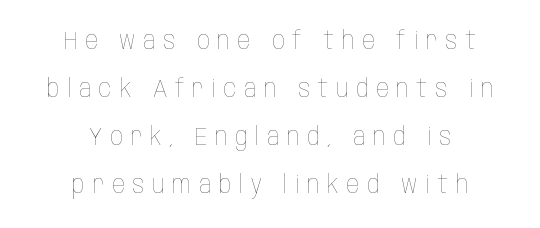
Characters follow at a spacing far wider than the type designer built in. The lettering holds an erect, upright posture throughout. Regarding leading, the lines here are spaced well apart. This rendering uses center alignment, leaving both contours irregular but symmetric.
